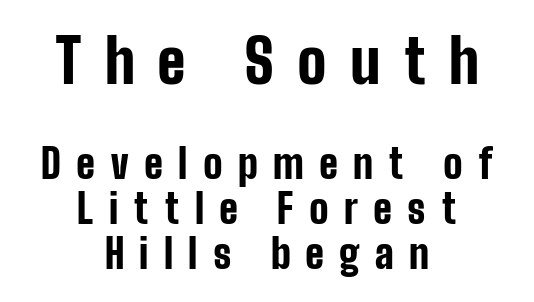
{"serif": "no", "italic": "no", "bold": "yes", "weight": "bold", "width": "condensed", "stroke_contrast": "low", "x_height": "medium", "monospaced": "no", "underline": "no", "align": "center", "line_spacing": "tight", "line_spacing_ratio": 1.12, "letter_spacing": "wide", "letter_spacing_em": 0.38, "larger_block": "first", "size_ratio": 1.5, "glyph_px": 60}
